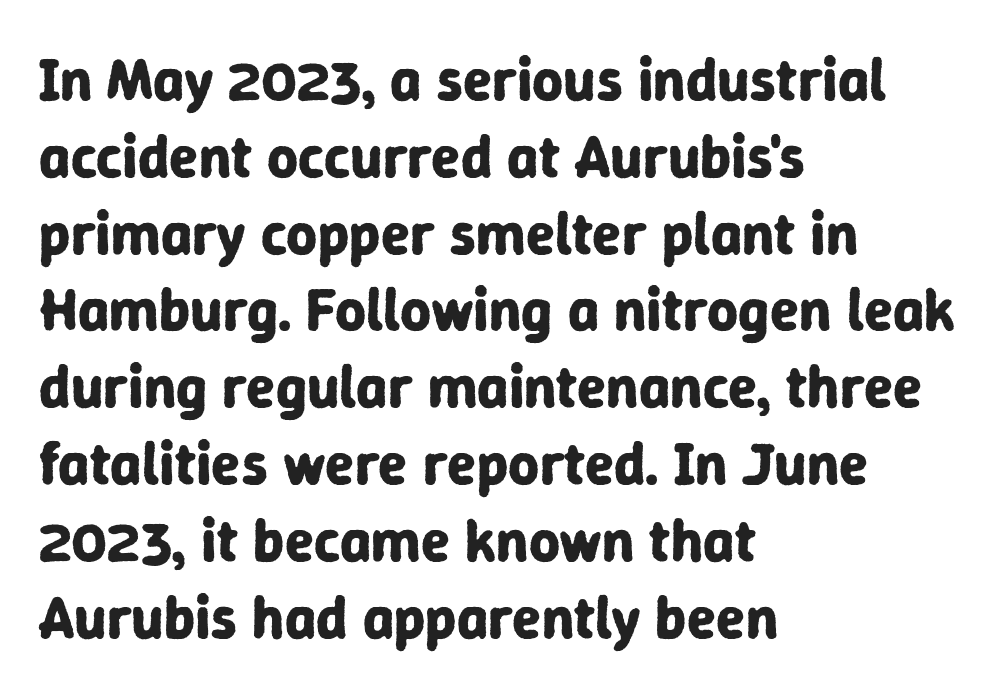
{"serif": "no", "italic": "no", "bold": "yes", "weight": "bold", "width": "normal", "stroke_contrast": "low", "x_height": "medium", "monospaced": "no", "underline": "no", "align": "left", "line_spacing": "normal", "line_spacing_ratio": 1.28, "letter_spacing": "normal", "letter_spacing_em": 0.0, "glyph_px": 60}
